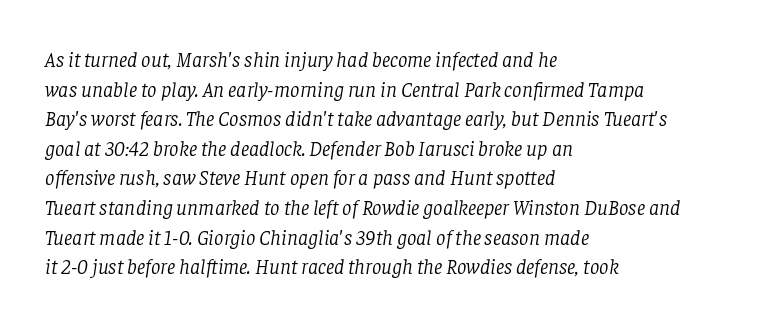
The image shows 21 px text type, italic (leaning right); set left-aligned, normal line spacing (1.41x), normal letter spacing, not underlined.
